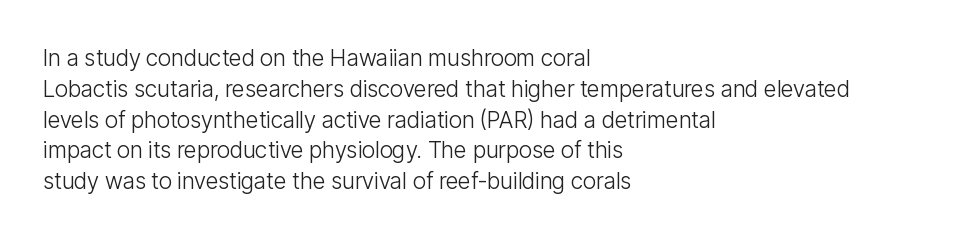
The image shows 23 px text type, upright; set left-aligned, normal line spacing (1.34x), normal letter spacing, not underlined.
